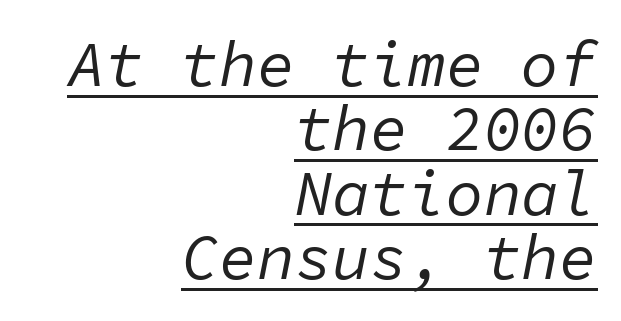
You can see a thin bar hugging the bottom of the glyphs. Letter spacing: default. Monospaced: the letters line up in strict vertical columns. Leftover space on each line is placed entirely before the opening word. Emphasis-style slanted type is in use. Leading is clearly below the norm, producing a dense column.
